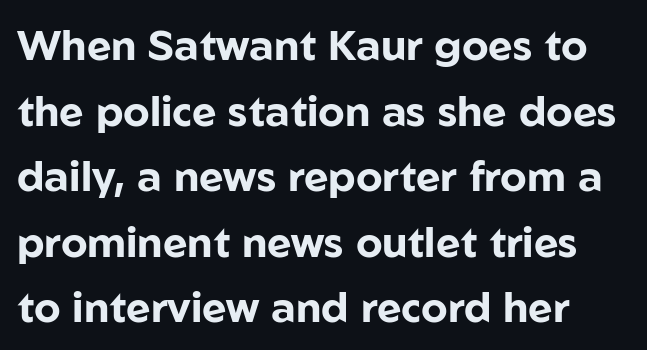
Q: Is the text bold? A: Yes.
Q: Is the text italic (slanted)? A: No, it is upright.
Q: Is the typeface a serif or a sans-serif typeface? A: Sans-serif.
Q: Is the text underlined? A: No.
Q: Is the spacing between letters normal or unusually wide? A: Normal.
Q: Is the spacing between lines tight, normal or loose? A: Normal.
Q: Width (condensed, normal, or wide)? A: Normal.
Q: Stroke contrast? A: Low.
Q: x-height? A: Medium.
Q: Monospaced? A: No.
